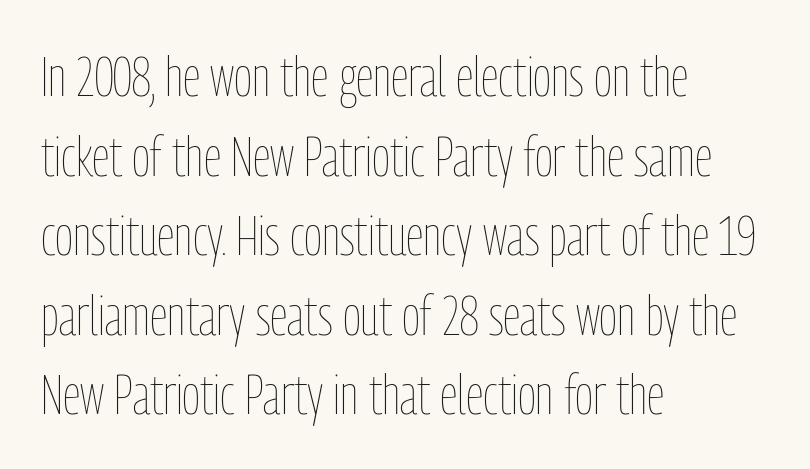
The image shows 56 px thin, condensed type, upright; set left-aligned, normal line spacing (1.42x), normal letter spacing, not underlined; low stroke contrast and a medium x-height.
